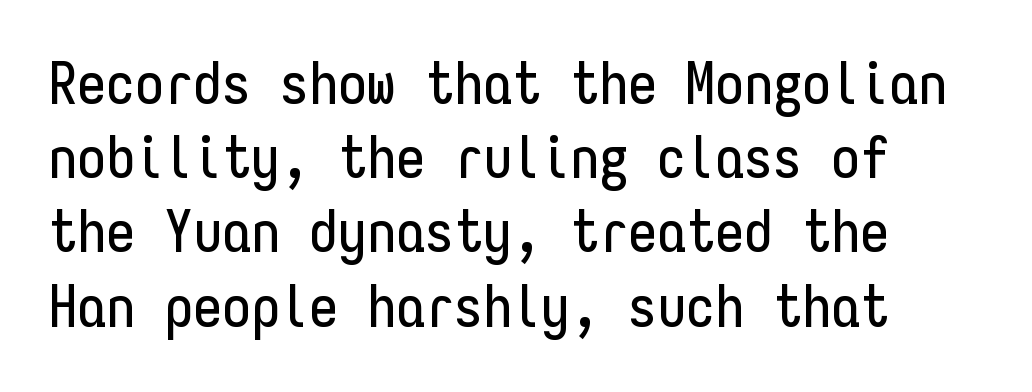
This rendering leaves character spacing at its baseline value. I'd call this a sans setting — the letters go barefoot. In terms of posture, this sample is upright. Has an underline been added? It has not. One glance says typical: line gaps are just what's usual. This sample has the even, mechanical cadence of fixed-width lettering.
